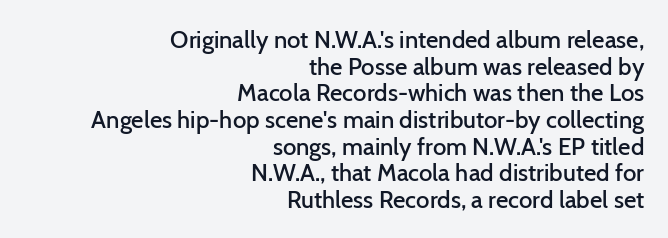
The words here are not underlined. Interline gaps are noticeably narrow in this sample. Every character sits straight up, as roman type does. The passage shown is semibold, sitting just below true bold. Default kerning and tracking; the words read as compact shapes.
